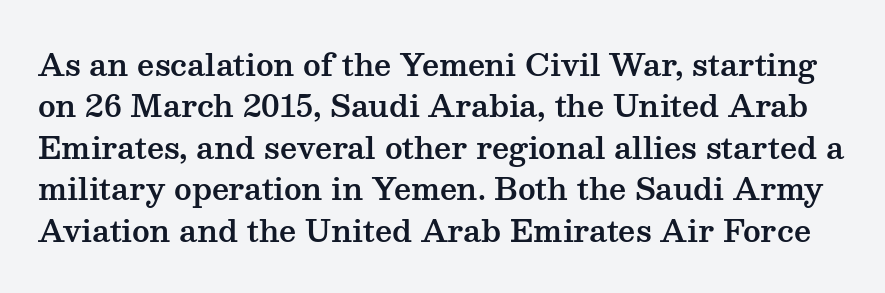
You could call the tracking neutral — neither tight nor loose. The typography opts for an upright posture over an oblique one. Reading down the column, the eye jumps a familiar distance to each next line. These lines are rendered in a variable-pitch font.
